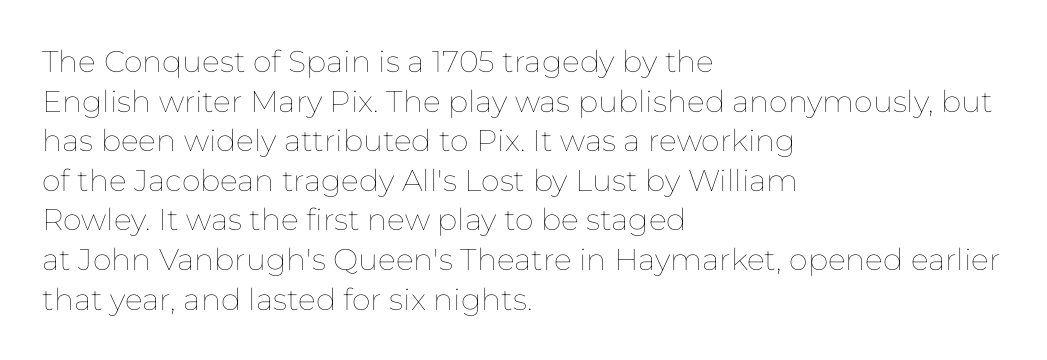
Q: Is the text bold? A: No.
Q: Is the text italic (slanted)? A: No, it is upright.
Q: Is the text underlined? A: No.
Q: How is the paragraph aligned? A: Left-aligned.
Q: Is the spacing between letters normal or unusually wide? A: Normal.
Q: Is the spacing between lines tight, normal or loose? A: Normal.
Q: Width (condensed, normal, or wide)? A: Normal.
Q: Stroke contrast? A: Low.
Q: x-height? A: Medium.
Q: Monospaced? A: No.
